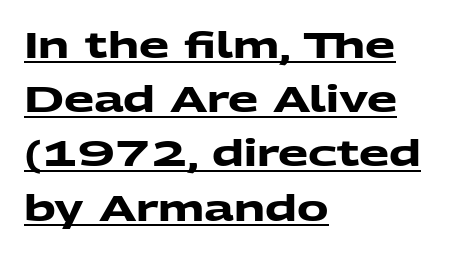
The image shows 35 px heavy, wide sans-serif type; set left-aligned, normal line spacing (1.55x), normal letter spacing, underlined; medium stroke contrast and a medium x-height.
